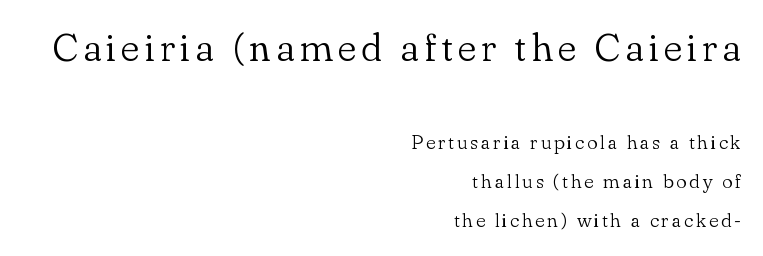
The image shows 39 px light serif type, upright; set right-aligned, loose line spacing (1.95x), not underlined; the first (top) block is 1.95x larger; low stroke contrast and a small x-height.
